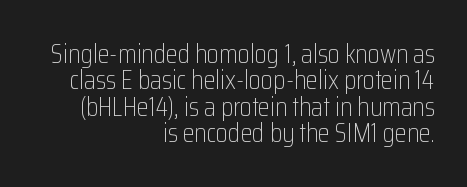
{"italic": "no", "bold": "no", "underline": "no", "align": "right", "line_spacing": "tight", "line_spacing_ratio": 0.98, "letter_spacing": "normal", "letter_spacing_em": 0.0, "glyph_px": 27}
